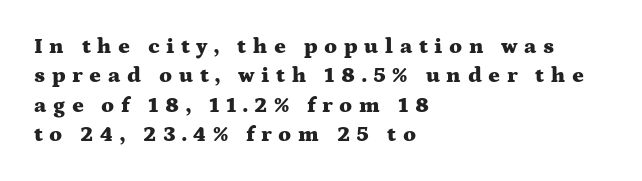
If you measured baseline to baseline, you'd find a middling distance. Tall strokes in this sample are plumb rather than angled. A full-strength bold gives these letters their thick strokes. Layout note: lines flush left. Someone cranked the tracking dial way up on this one.
